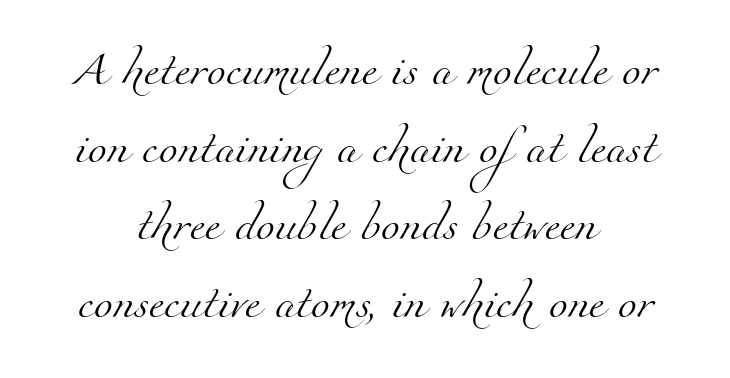
The typesetting does not lean heavy: it is not bold. Leftover space on each line is divided equally before and after the words. The glyphs in this specimen are seriffed. The passage shown is typed in a proportional face where columns would drift.
